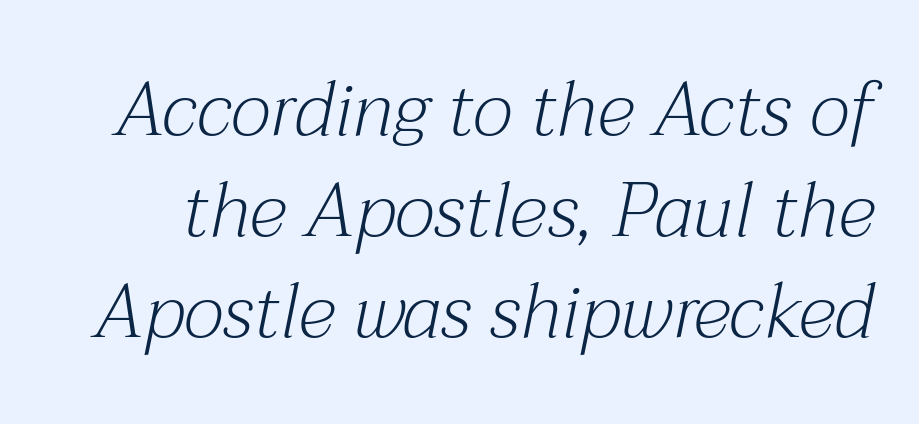
The image shows 76 px light serif type, italic (leaning right); set normal line spacing (1.33x), normal letter spacing, not underlined; medium stroke contrast and a medium x-height.
